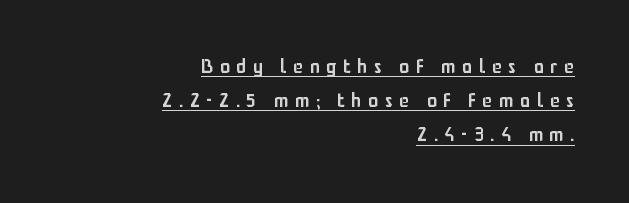
Q: Is the text bold? A: Semi-bold.
Q: Is the text italic (slanted)? A: No, it is upright.
Q: Is the text underlined? A: Yes.
Q: How is the paragraph aligned? A: Right-aligned.
Q: Is the spacing between letters normal or unusually wide? A: Unusually wide.
